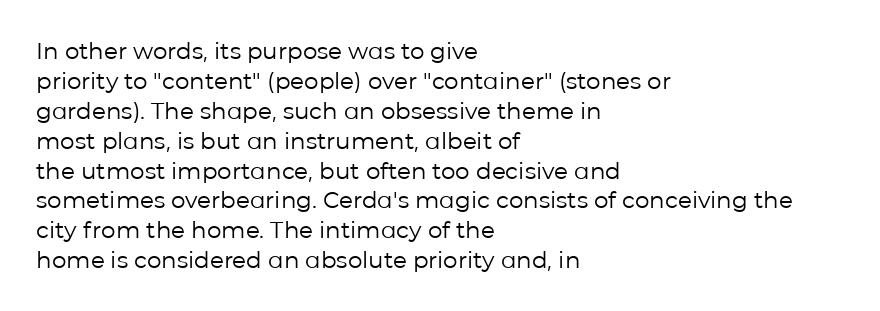
{"italic": "no", "bold": "no", "underline": "no", "align": "left", "line_spacing": "normal", "line_spacing_ratio": 1.3, "letter_spacing": "normal", "letter_spacing_em": 0.0, "glyph_px": 23}
